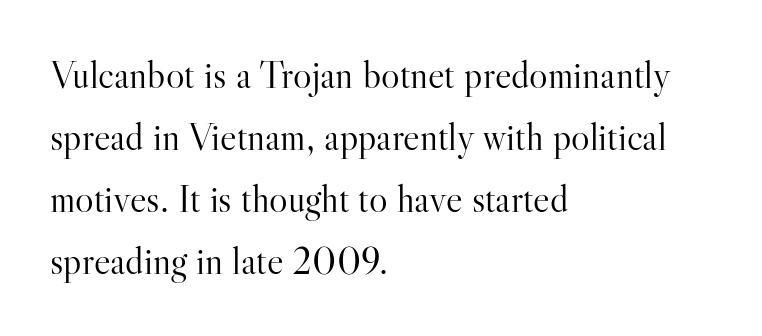
{"serif": "yes", "italic": "no", "bold": "no", "weight": "light", "width": "normal", "stroke_contrast": "high", "x_height": "small", "monospaced": "no", "underline": "no", "align": "left", "line_spacing": "normal", "line_spacing_ratio": 1.59, "letter_spacing": "normal", "letter_spacing_em": 0.0, "glyph_px": 39}
